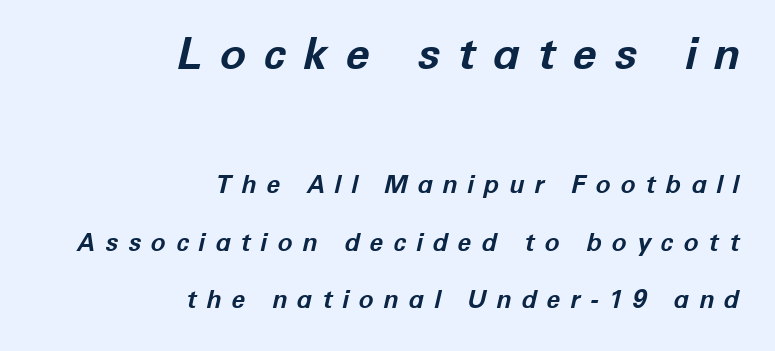
The image shows 44 px bold type, italic (leaning right); set right-aligned, loose line spacing (2.31x), unusually wide letter spacing (+0.39 em), not underlined; the first (top) block is 1.76x larger; low stroke contrast and a medium x-height.
